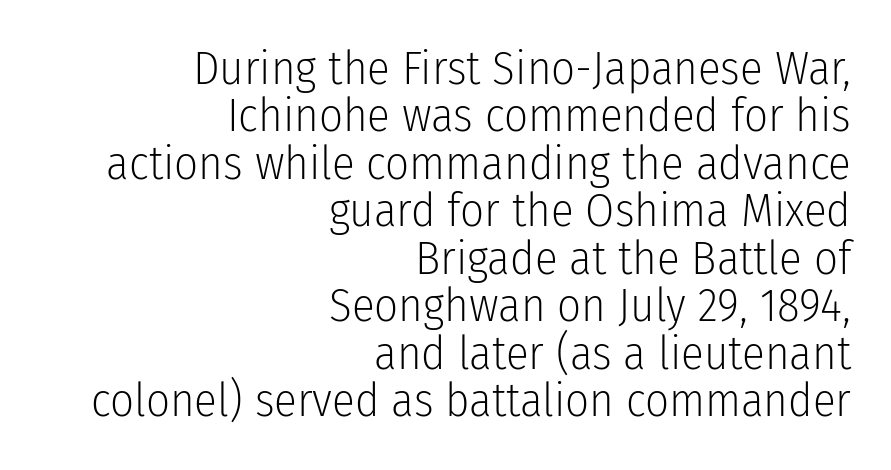
The image shows 47 px light, condensed sans-serif type, upright; set right-aligned, tight line spacing (1.01x), normal letter spacing, not underlined; low stroke contrast and a medium x-height.
